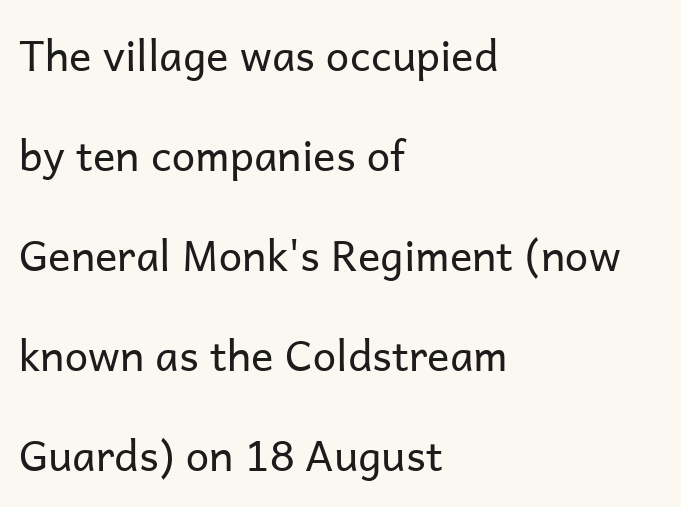
{"serif": "no", "italic": "no", "bold": "no", "weight": "regular", "width": "normal", "stroke_contrast": "low", "x_height": "medium", "monospaced": "no", "underline": "no", "align": "left", "line_spacing": "loose", "line_spacing_ratio": 2.38, "letter_spacing": "normal", "letter_spacing_em": 0.0, "glyph_px": 42}
